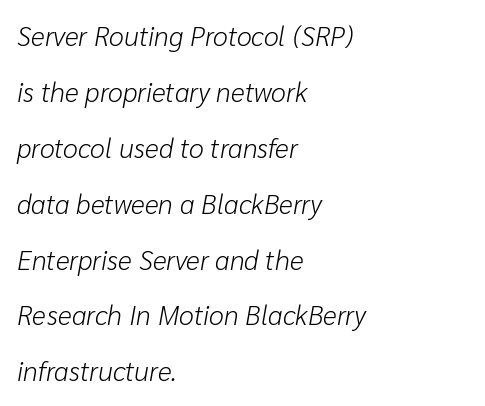
The image shows 27 px text type, italic (leaning right); set left-aligned, loose line spacing (2.07x), normal letter spacing, not underlined.
